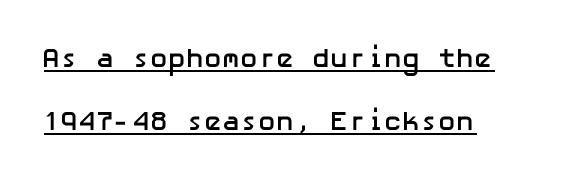
{"italic": "no", "bold": "yes", "underline": "yes", "align": "left", "line_spacing": "loose", "line_spacing_ratio": 2.33, "letter_spacing": "normal", "letter_spacing_em": 0.0, "glyph_px": 27}
